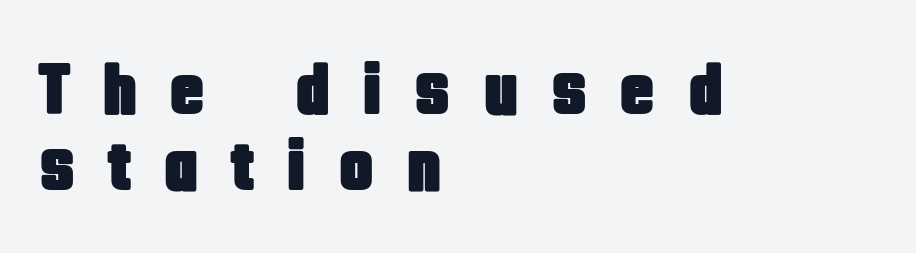
{"serif": "no", "italic": "no", "width": "condensed", "stroke_contrast": "low", "x_height": "large", "monospaced": "no", "underline": "no", "align": "left", "line_spacing": "tight", "line_spacing_ratio": 1.04, "letter_spacing": "wide", "letter_spacing_em": 0.44, "glyph_px": 73}
